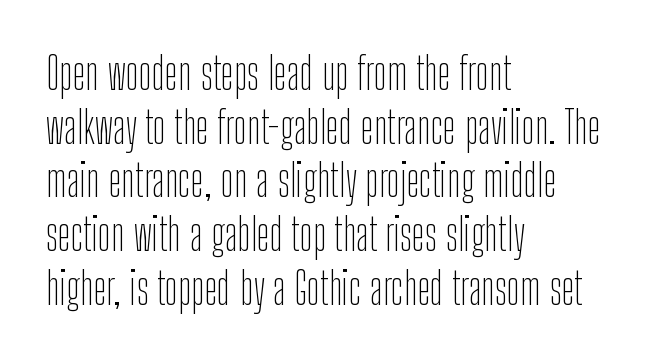
The image shows 44 px thin, condensed sans-serif type, upright; set left-aligned, line spacing 1.22x, normal letter spacing, not underlined; low stroke contrast and a medium x-height.
